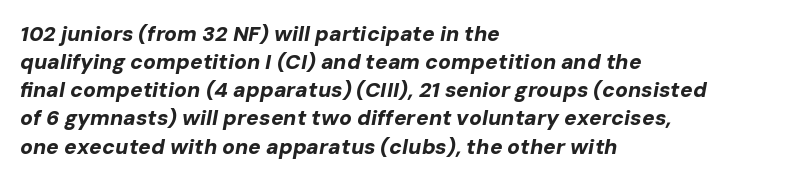
Typographic density is high because the face is bold. Honestly, the letter spacing is just normal — you wouldn't notice it. The words here are not underlined. Slant detected: the letters are inclined. Regarding leading, the lines here are spaced in the standard way. The compositor pushed each line to the left boundary.
